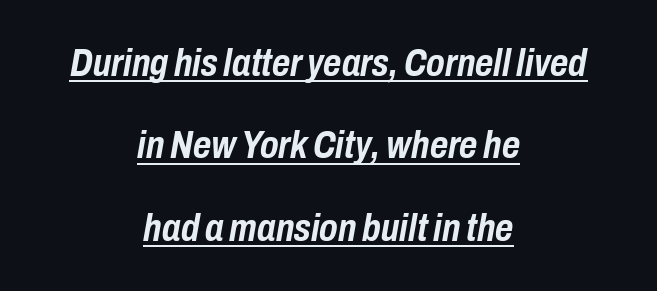
{"italic": "yes", "lean": "right", "slant_degrees": 10, "bold": "yes", "weight": "semibold", "width": "condensed", "stroke_contrast": "low", "x_height": "medium", "monospaced": "no", "underline": "yes", "align": "center", "line_spacing": "loose", "line_spacing_ratio": 2.11, "letter_spacing": "normal", "letter_spacing_em": 0.0, "glyph_px": 39}
